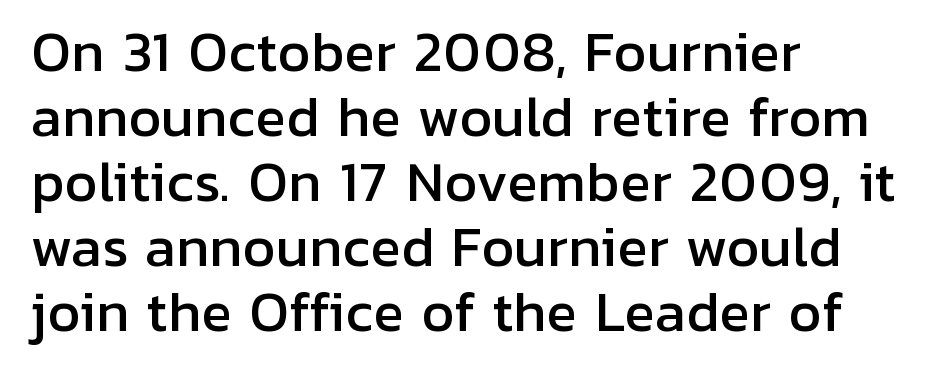
Q: Is the text italic (slanted)? A: No, it is upright.
Q: Is the typeface a serif or a sans-serif typeface? A: Sans-serif.
Q: Is the text underlined? A: No.
Q: How is the paragraph aligned? A: Left-aligned.
Q: Is the spacing between letters normal or unusually wide? A: Normal.
Q: Is the spacing between lines tight, normal or loose? A: Normal.
Q: Width (condensed, normal, or wide)? A: Normal.
Q: Stroke contrast? A: Low.
Q: x-height? A: Medium.
Q: Monospaced? A: No.
